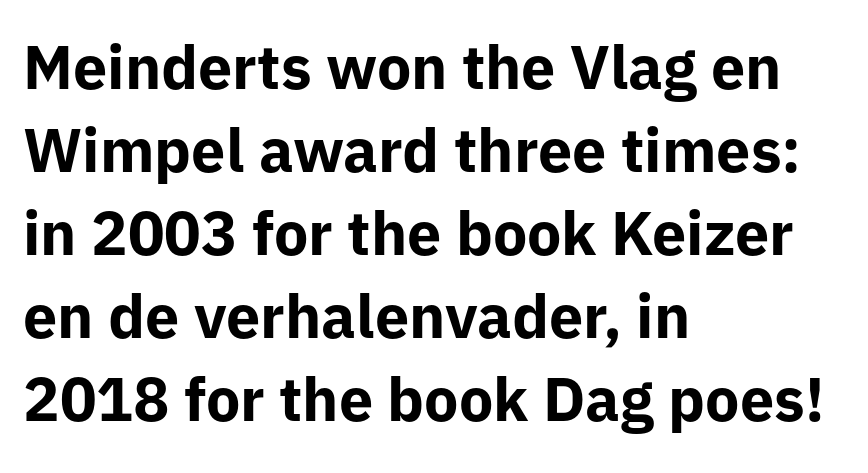
{"serif": "no", "italic": "no", "bold": "yes", "weight": "bold", "width": "normal", "stroke_contrast": "low", "x_height": "medium", "monospaced": "no", "underline": "no", "align": "left", "line_spacing": "normal", "line_spacing_ratio": 1.36, "letter_spacing": "normal", "letter_spacing_em": 0.0, "glyph_px": 61}
